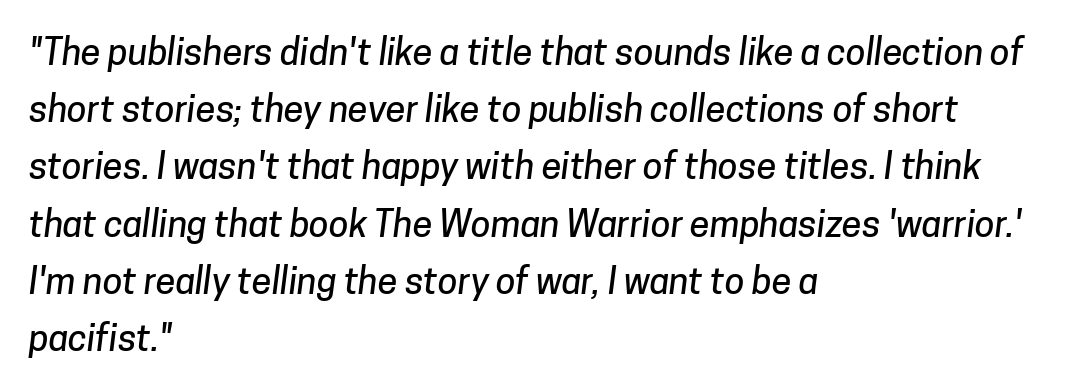
Q: Is the typeface a serif or a sans-serif typeface? A: Sans-serif.
Q: Is the text underlined? A: No.
Q: How is the paragraph aligned? A: Left-aligned.
Q: Is the spacing between letters normal or unusually wide? A: Normal.
Q: Is the spacing between lines tight, normal or loose? A: Normal.
Q: Width (condensed, normal, or wide)? A: Normal.
Q: Stroke contrast? A: Low.
Q: x-height? A: Medium.
Q: Monospaced? A: No.
